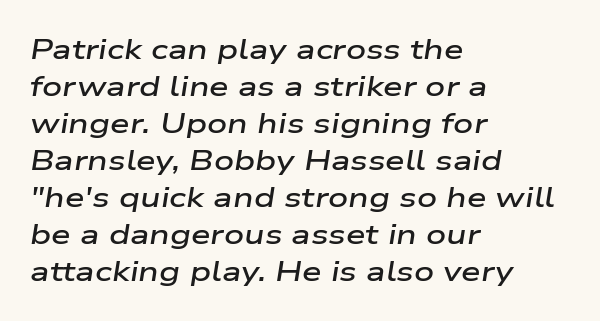
These lines are set flush left with a ragged right edge. The rendering keeps characters at their native spacing. Looking at the ascenders, they clearly lean. What's the leading like? Ordinary, nothing unusual. This is the in-between weight designers call semibold or demi.
